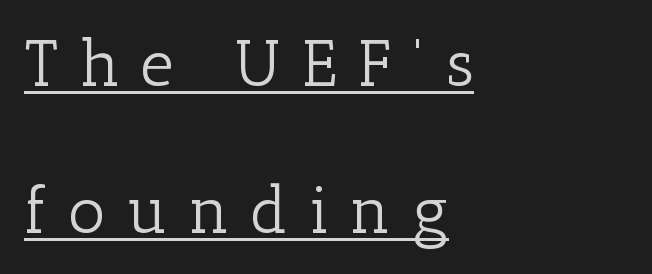
{"serif": "yes", "italic": "no", "bold": "no", "weight": "light", "width": "normal", "stroke_contrast": "low", "x_height": "medium", "monospaced": "no", "underline": "yes", "align": "left", "line_spacing": "loose", "line_spacing_ratio": 2.26, "letter_spacing": "wide", "letter_spacing_em": 0.32, "glyph_px": 65}
